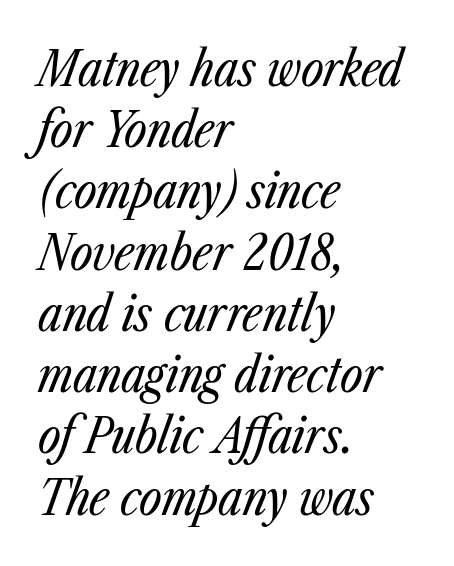
{"italic": "yes", "lean": "right", "slant_degrees": 23, "bold": "no", "weight": "regular", "width": "condensed", "stroke_contrast": "low", "x_height": "medium", "monospaced": "no", "underline": "no", "align": "left", "line_spacing": "normal", "line_spacing_ratio": 1.25, "letter_spacing": "normal", "letter_spacing_em": 0.0, "glyph_px": 49}
